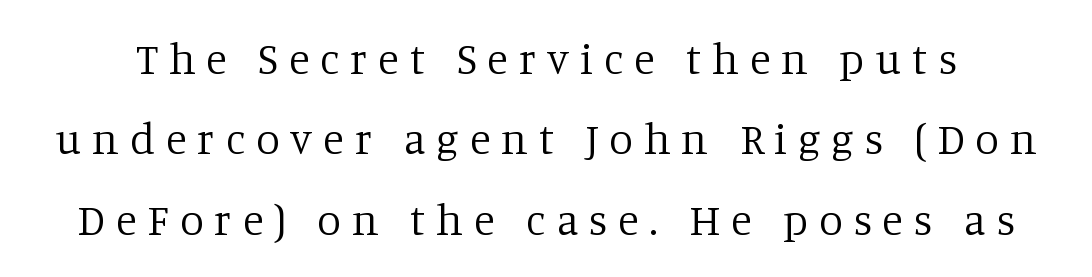
The image shows 43 px regular-weight serif type, upright; set line spacing 1.87x, unusually wide letter spacing (+0.26 em), not underlined; low stroke contrast and a large x-height.
